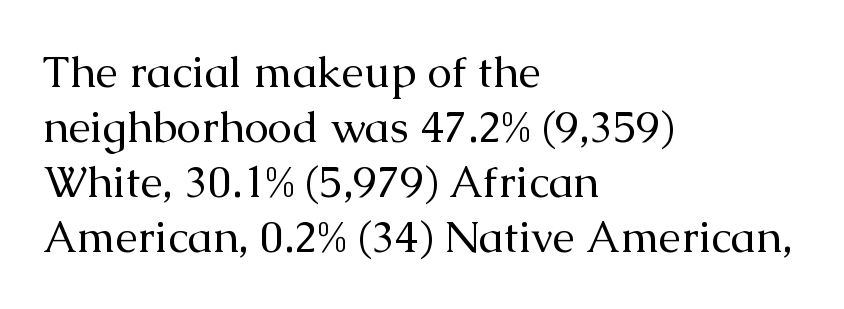
{"serif": "yes", "italic": "no", "bold": "no", "weight": "regular", "width": "normal", "stroke_contrast": "medium", "x_height": "medium", "monospaced": "no", "underline": "no", "align": "left", "line_spacing": "normal", "line_spacing_ratio": 1.25, "letter_spacing": "normal", "letter_spacing_em": 0.0, "glyph_px": 44}
